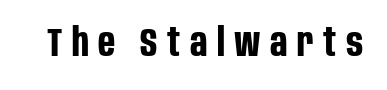
The image shows 40 px bold, condensed sans-serif type, upright; set unusually wide letter spacing (+0.24 em), not underlined; low stroke contrast and a large x-height.
